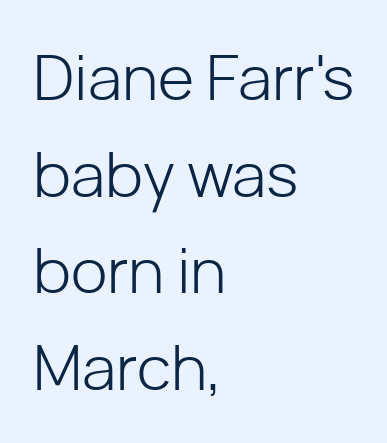
The image shows 62 px light sans-serif type, upright; set left-aligned, normal line spacing (1.56x), normal letter spacing, not underlined; low stroke contrast and a medium x-height.
